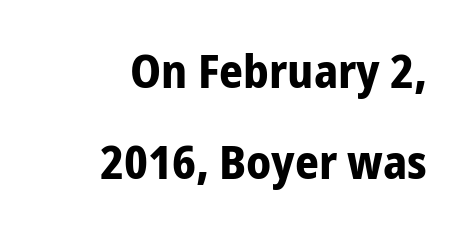
A typesetter would call this zero additional tracking. The typeface chosen for these lines omits serifs. Its strokes are broad and dark, the hallmark of bold type. Leading: increased.
